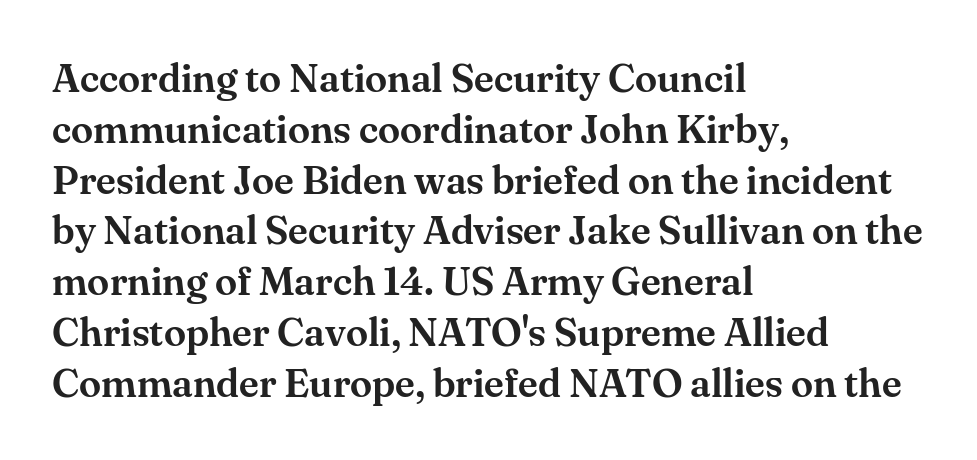
{"serif": "yes", "italic": "no", "width": "normal", "stroke_contrast": "medium", "x_height": "small", "monospaced": "no", "underline": "no", "align": "left", "line_spacing": "normal", "line_spacing_ratio": 1.27, "letter_spacing": "normal", "letter_spacing_em": 0.0, "glyph_px": 40}
